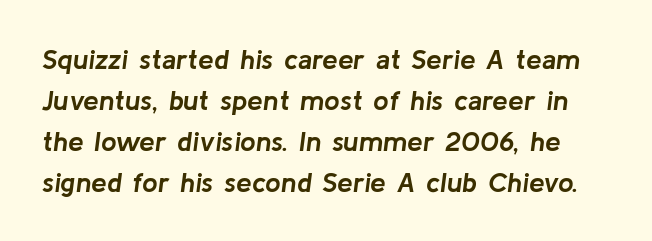
Q: Is the text bold? A: Yes.
Q: Is the text italic (slanted)? A: Yes, it leans right by about 8 degrees.
Q: Is the text underlined? A: No.
Q: Is the spacing between letters normal or unusually wide? A: Normal.
Q: Is the spacing between lines tight, normal or loose? A: Normal.
Q: Width (condensed, normal, or wide)? A: Normal.
Q: Stroke contrast? A: Low.
Q: x-height? A: Medium.
Q: Monospaced? A: No.
